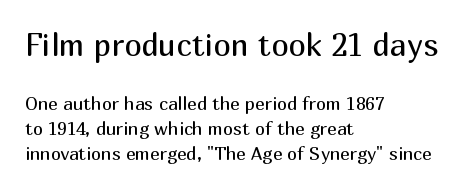
The image shows 31 px regular-weight sans-serif type, upright; set left-aligned, normal line spacing (1.37x), normal letter spacing, not underlined; the first (top) block is 1.72x larger; medium stroke contrast and a medium x-height.
